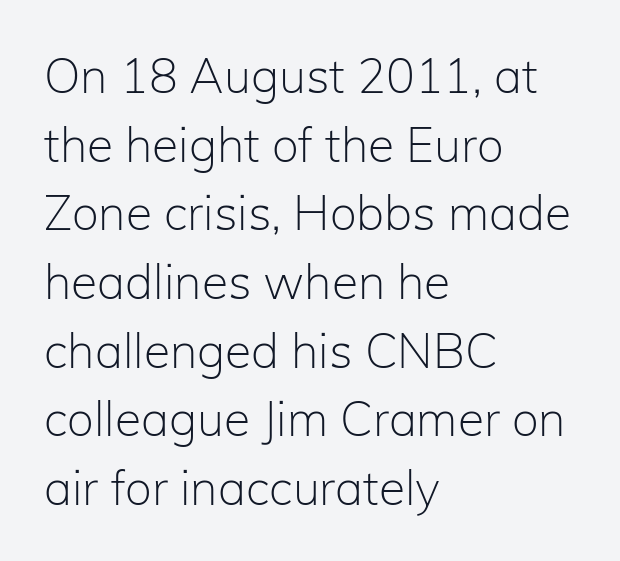
The image shows 48 px light sans-serif type, upright; set left-aligned, normal line spacing (1.43x), normal letter spacing, not underlined; low stroke contrast and a medium x-height.
